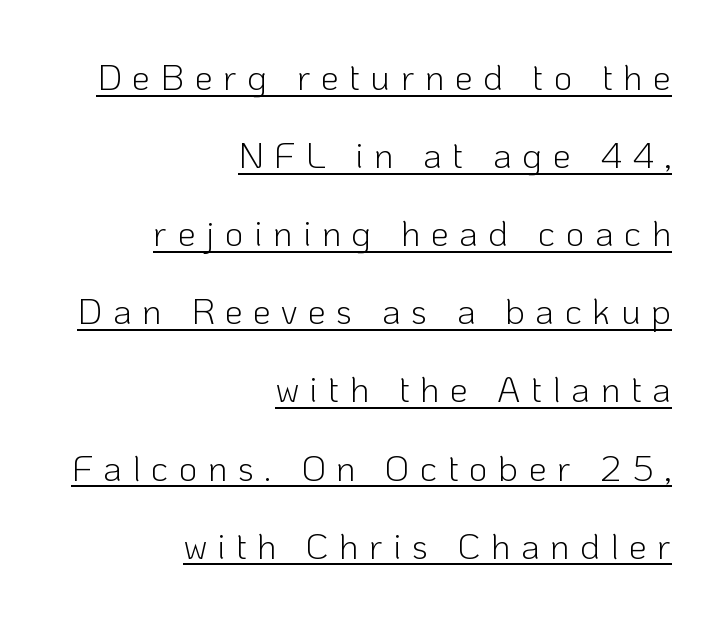
The image shows 36 px light sans-serif type, upright; set right-aligned, loose line spacing (2.17x), unusually wide letter spacing (+0.29 em), underlined; low stroke contrast and a medium x-height.
